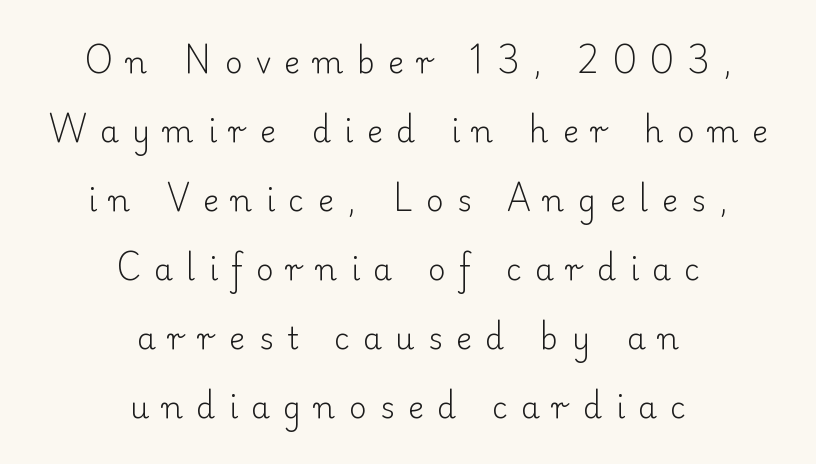
{"italic": "no", "bold": "no", "weight": "light", "width": "normal", "stroke_contrast": "low", "x_height": "small", "monospaced": "no", "underline": "no", "align": "center", "line_spacing": "loose", "line_spacing_ratio": 2.3, "letter_spacing": "wide", "letter_spacing_em": 0.45, "glyph_px": 30}
